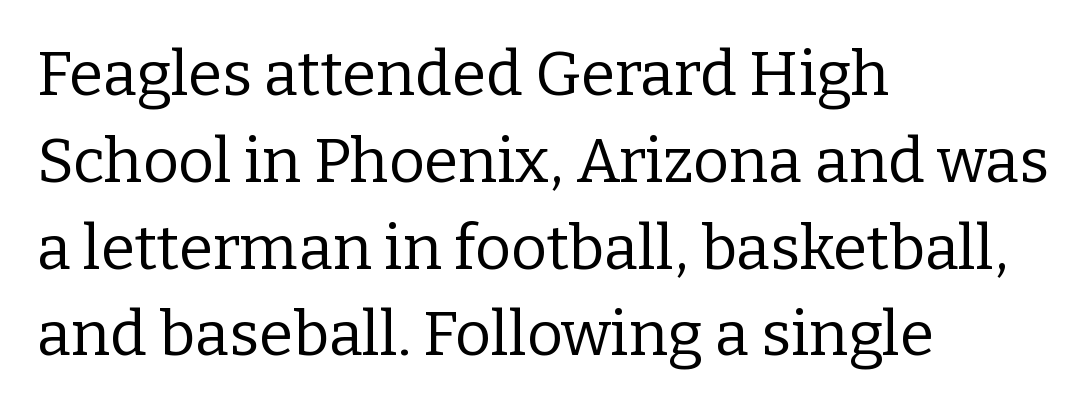
The typesetter chose a ragged-right arrangement here. The strokes carry an ordinary text weight at most. The type family on display is of the serif kind. The leading is moderate, giving the passage an even texture. This sample uses plain, unmodified letter spacing. The space beneath each line is pristine and unruled.
